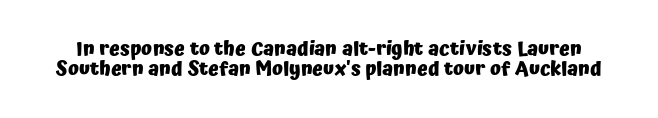
Designer's note — italics off, roman on. Does extra space separate the letters? No, they use regular spacing. The glyphs have the mass of a bold cut. Cramped leading.
